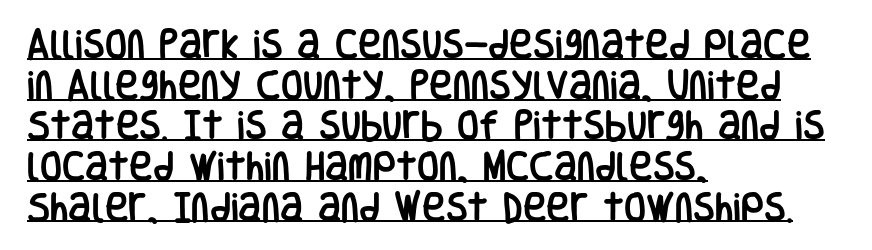
Q: Is the text italic (slanted)? A: No, it is upright.
Q: Is the typeface a serif or a sans-serif typeface? A: Sans-serif.
Q: Is the text underlined? A: Yes.
Q: How is the paragraph aligned? A: Left-aligned.
Q: Is the spacing between letters normal or unusually wide? A: Normal.
Q: Is the spacing between lines tight, normal or loose? A: Normal.
Q: Width (condensed, normal, or wide)? A: Condensed.
Q: Stroke contrast? A: Low.
Q: x-height? A: Large.
Q: Monospaced? A: No.
